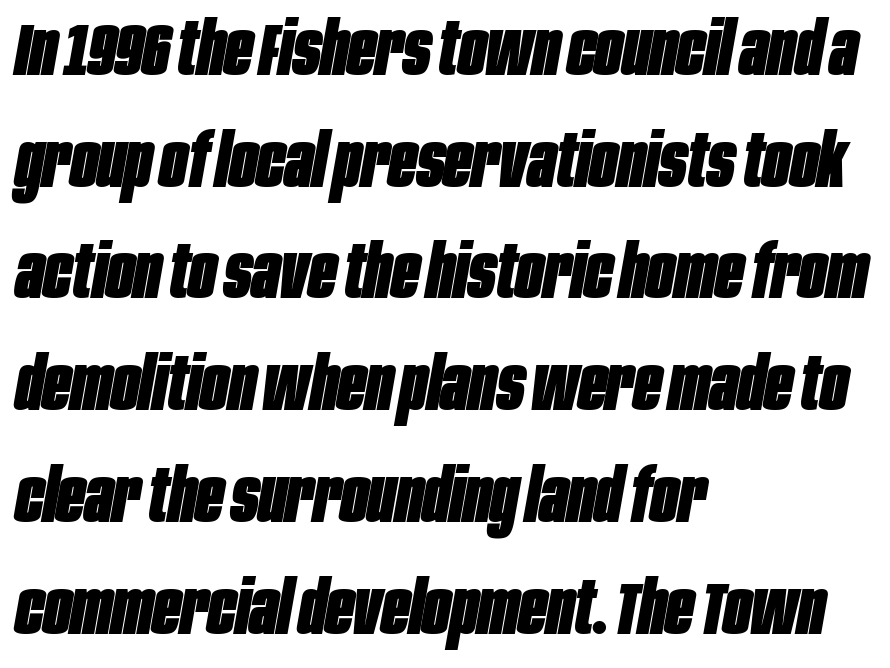
The letters advance in unequal steps, a hallmark of proportional type. Italic? Definitely — the glyphs are oblique. You'd pick this weight for a headline — it's a proper bold. The typesetter chose a ragged-right arrangement here. The area under the type is left untouched. Default kerning and tracking; the words read as compact shapes.
